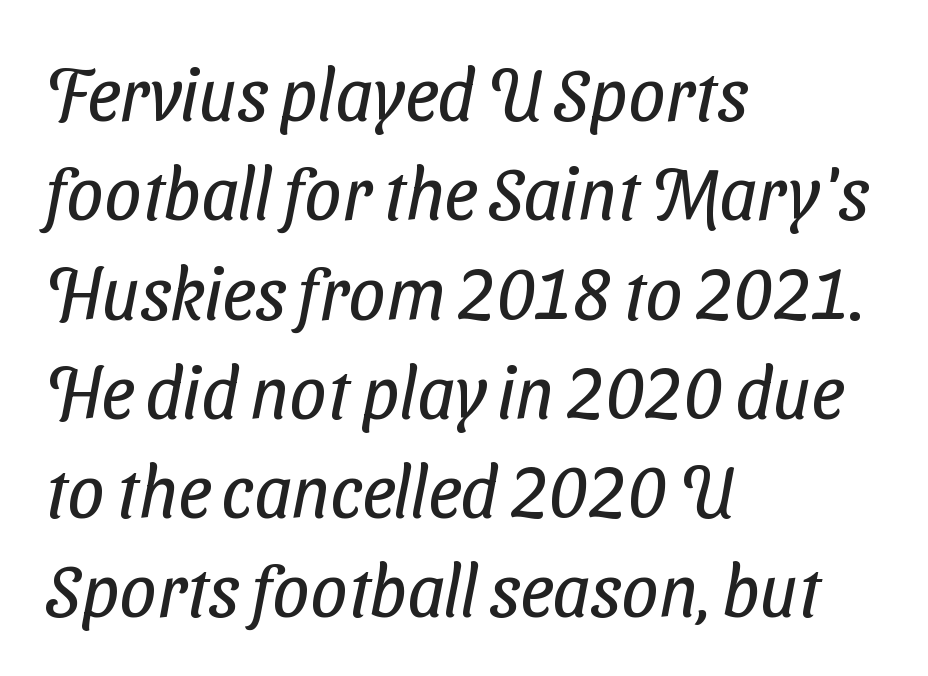
Heft: none added — not bold. You could call the tracking neutral — neither tight nor loose. These lines are set flush left with a ragged right edge. Leading: standard.
